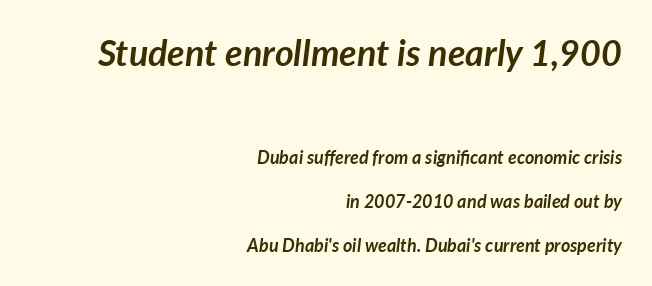
Q: Is the text bold? A: Yes.
Q: Is the text italic (slanted)? A: Yes, it leans right by about 7 degrees.
Q: Is the text underlined? A: No.
Q: How is the paragraph aligned? A: Right-aligned.
Q: Is the spacing between letters normal or unusually wide? A: Normal.
Q: Is the spacing between lines tight, normal or loose? A: Loose.
Q: Which block of text is set in a larger size, the first (top) or the second (bottom)? A: The first (top) one.
Q: Width (condensed, normal, or wide)? A: Normal.
Q: Stroke contrast? A: Low.
Q: x-height? A: Medium.
Q: Monospaced? A: No.
